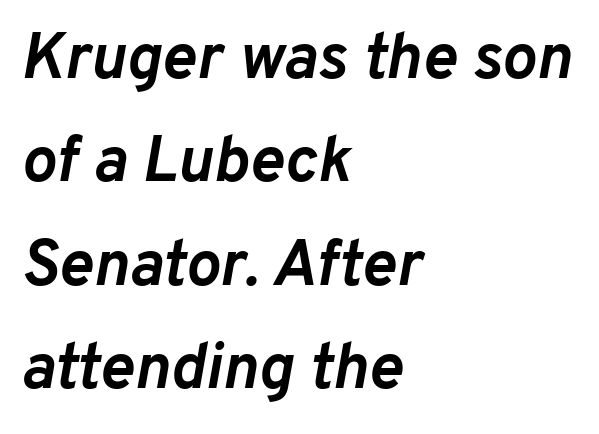
The image shows 65 px semibold type, italic (leaning right); set left-aligned, normal line spacing (1.59x), normal letter spacing, not underlined; low stroke contrast and a medium x-height.
